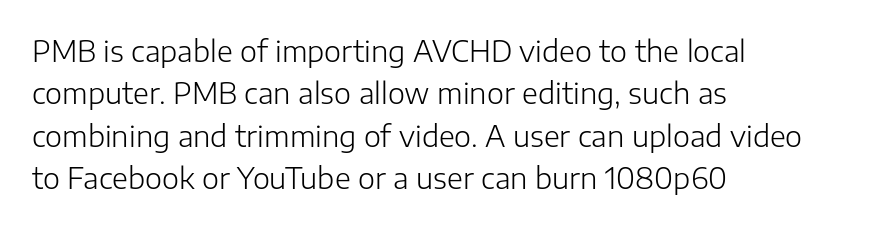
These glyphs show unthickened strokes, regular width or finer. Note the varied advance widths — an 'i' is clearly narrower than an 'm'. In terms of letterspacing, this is plain default setting. When letters stand straight like this, we call the style roman or upright. These lines are set flush left with a ragged right edge.
